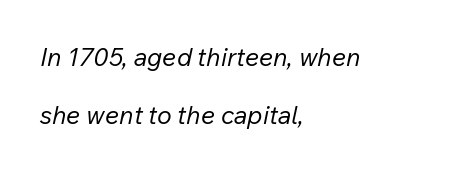
The image shows 25 px text type, italic (leaning right); set left-aligned, loose line spacing (2.34x), normal letter spacing, not underlined.
